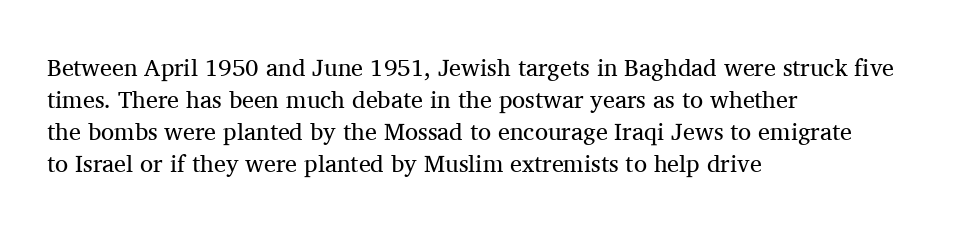
Q: Is the text bold? A: No.
Q: Is the text italic (slanted)? A: No, it is upright.
Q: Is the text underlined? A: No.
Q: How is the paragraph aligned? A: Left-aligned.
Q: Is the spacing between letters normal or unusually wide? A: Normal.
Q: Is the spacing between lines tight, normal or loose? A: Normal.
